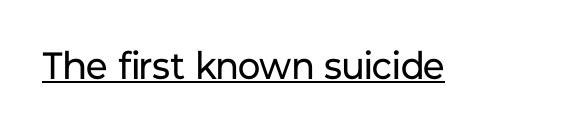
The image shows 38 px regular-weight sans-serif type, upright; set normal letter spacing, underlined; low stroke contrast and a medium x-height.
